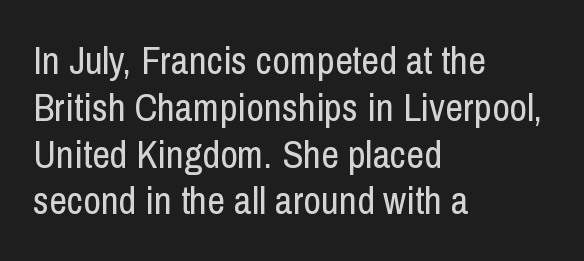
Observe the absence of serifs on each vertical stroke in this sample. It's the straight-up-and-down kind of type. Leftover space on each line is placed entirely after the last word. The letters advance in unequal steps, a hallmark of proportional type. Descenders hang freely into open space. Weight: regular or lighter.
